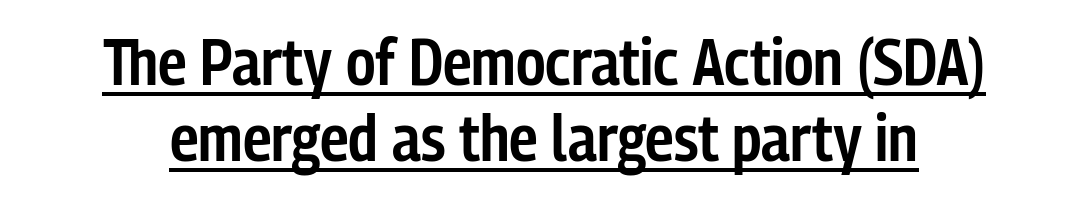
Is there an underline? Yes — a line sits under the letters. The glyphs in this specimen are sans serif. Think of a printed novel: that variable character pitch is what you see here. The rendering keeps characters at their native spacing. Notice the strokes are somewhat thickened but not fully heavy: this is a semibold. Ordinary non-slanted type is in use.
